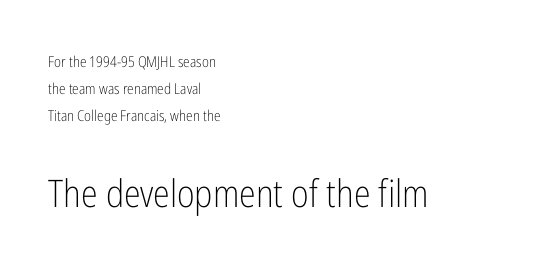
The image shows 38 px light, condensed sans-serif type, upright; set left-aligned, line spacing 1.8x, normal letter spacing, not underlined; the second (bottom) block is 2.53x larger; low stroke contrast and a medium x-height.
